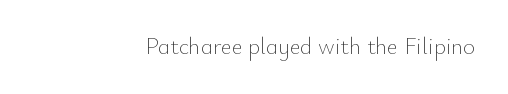
{"italic": "no", "bold": "no", "underline": "no", "align": "right", "letter_spacing": "normal", "letter_spacing_em": 0.0, "glyph_px": 23}
